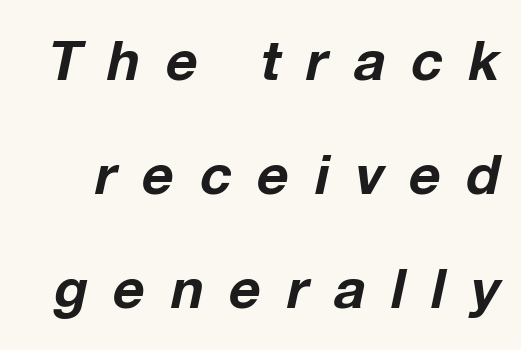
The image shows 55 px bold type, italic (leaning right); set loose line spacing (2.07x), unusually wide letter spacing (+0.47 em), not underlined; low stroke contrast and a medium x-height.
